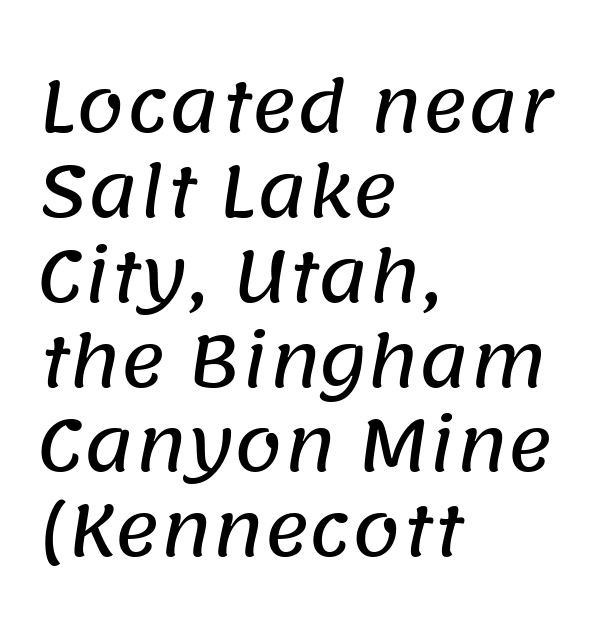
The image shows 69 px sans-serif type; set left-aligned, line spacing 1.23x, normal letter spacing, not underlined; low stroke contrast and a large x-height.
